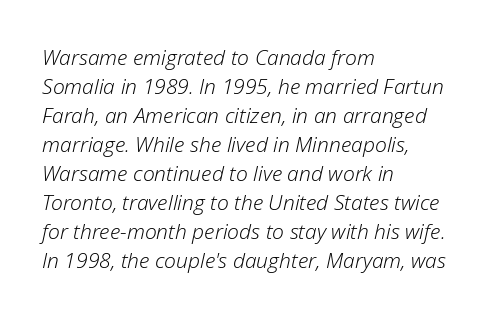
{"italic": "yes", "lean": "right", "slant_degrees": 12, "bold": "no", "underline": "no", "align": "left", "line_spacing": "normal", "line_spacing_ratio": 1.38, "letter_spacing": "normal", "letter_spacing_em": 0.0, "glyph_px": 21}
